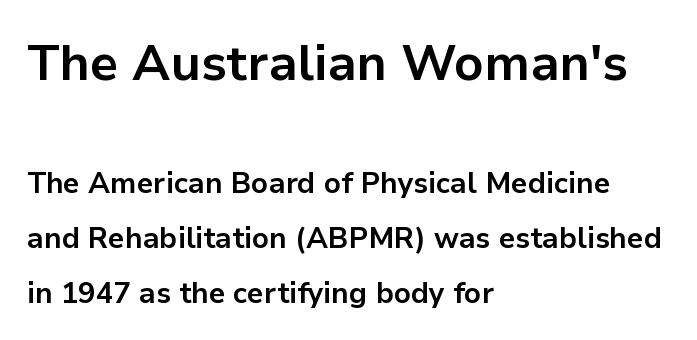
{"serif": "no", "italic": "no", "bold": "yes", "weight": "bold", "width": "normal", "stroke_contrast": "low", "x_height": "medium", "monospaced": "no", "underline": "no", "align": "left", "line_spacing": "loose", "line_spacing_ratio": 1.9, "letter_spacing": "normal", "letter_spacing_em": 0.0, "larger_block": "first", "size_ratio": 1.72, "glyph_px": 50}
